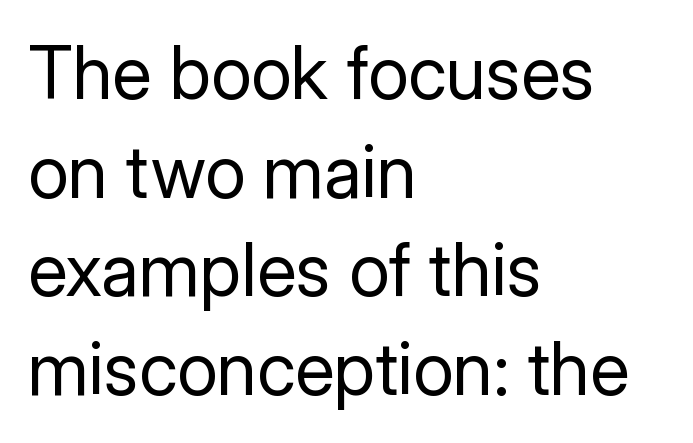
Q: Is the text bold? A: No.
Q: Is the text italic (slanted)? A: No, it is upright.
Q: Is the typeface a serif or a sans-serif typeface? A: Sans-serif.
Q: Is the text underlined? A: No.
Q: How is the paragraph aligned? A: Left-aligned.
Q: Is the spacing between letters normal or unusually wide? A: Normal.
Q: Is the spacing between lines tight, normal or loose? A: Normal.
Q: Width (condensed, normal, or wide)? A: Normal.
Q: Stroke contrast? A: Low.
Q: x-height? A: Medium.
Q: Monospaced? A: No.
